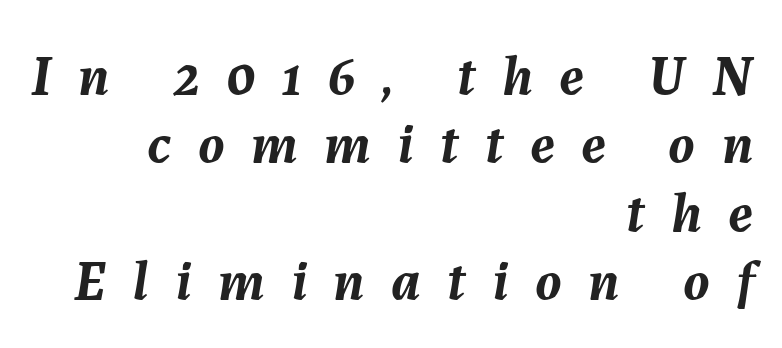
The image shows 57 px semibold type, italic (leaning right); set right-aligned, line spacing 1.2x, unusually wide letter spacing (+0.46 em), not underlined; medium stroke contrast and a medium x-height.
